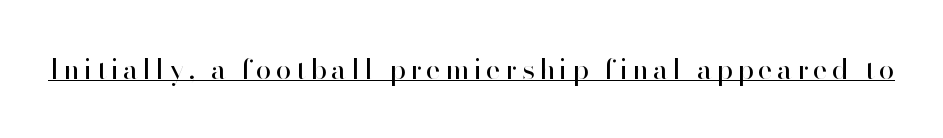
Q: Is the text bold? A: No.
Q: Is the text italic (slanted)? A: No, it is upright.
Q: Is the typeface a serif or a sans-serif typeface? A: Sans-serif.
Q: Is the text underlined? A: Yes.
Q: Width (condensed, normal, or wide)? A: Normal.
Q: Stroke contrast? A: High.
Q: x-height? A: Small.
Q: Monospaced? A: No.
